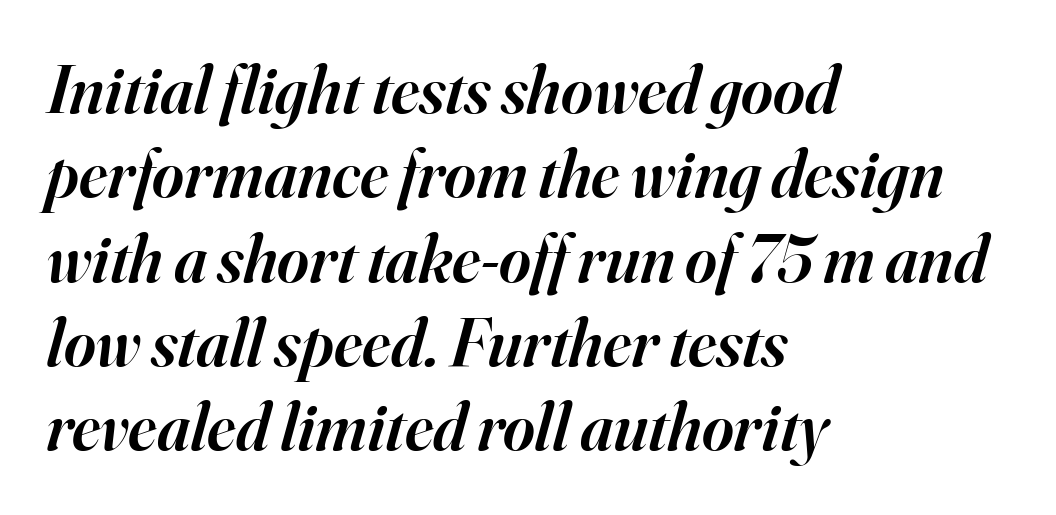
The image shows 68 px semibold serif type, italic (leaning right); set left-aligned, line spacing 1.24x, normal letter spacing, not underlined; high stroke contrast and a small x-height.
